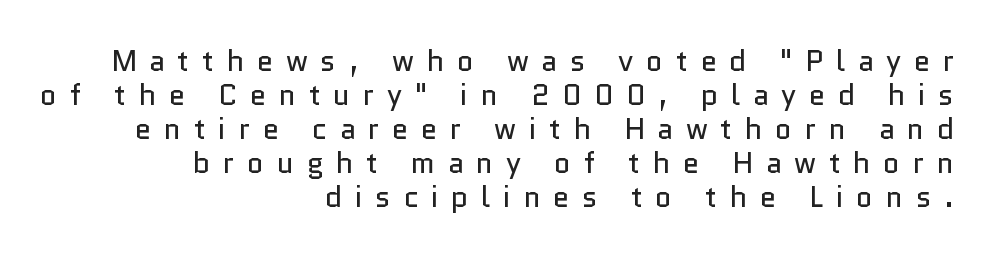
The image shows 29 px regular-weight sans-serif type, upright; set right-aligned, line spacing 1.17x, unusually wide letter spacing (+0.44 em), not underlined; low stroke contrast and a medium x-height.
